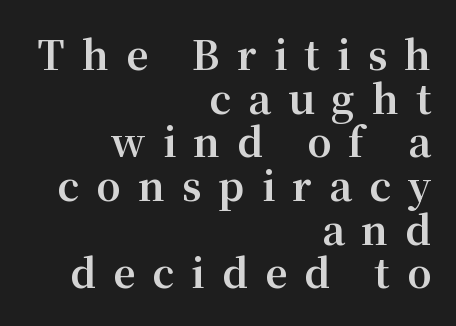
Loose tracking; the words dissolve into strings of separated letters. You could not count columns in this text — the font is proportionally spaced. The type family on display is of the serif kind. A dark, heavy texture on the line: the type is bold. This is the regular roman posture of the typeface. Teacher's note: observe the even right margin — that is flush-right alignment.
